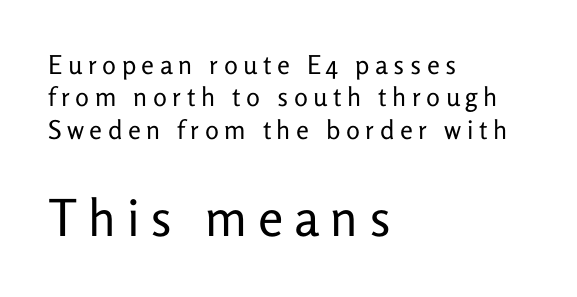
The image shows 51 px regular-weight sans-serif type, upright; set left-aligned, normal line spacing (1.25x), unusually wide letter spacing (+0.21 em), not underlined; the second (bottom) block is 1.96x larger; low stroke contrast and a medium x-height.
